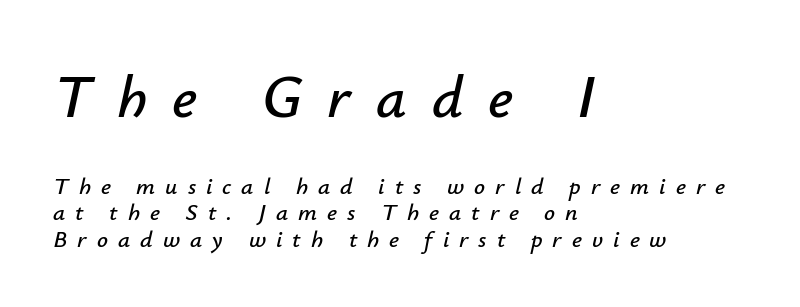
{"italic": "yes", "lean": "right", "slant_degrees": 12, "width": "normal", "stroke_contrast": "low", "x_height": "small", "monospaced": "no", "underline": "no", "align": "left", "line_spacing": "tight", "line_spacing_ratio": 1.11, "letter_spacing": "wide", "letter_spacing_em": 0.42, "larger_block": "first", "size_ratio": 2.5, "glyph_px": 60}
